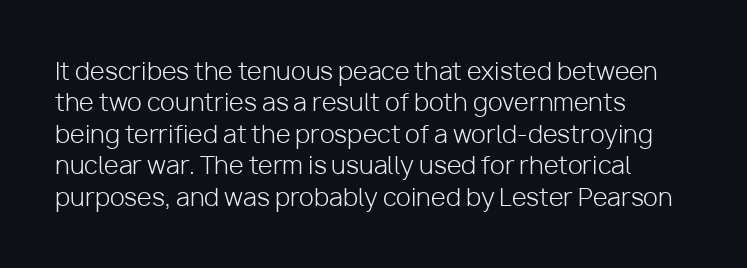
What stands out about the letter spacing? Nothing — it is the standard amount. Unmarked baselines from the first word to the last. The rendering anchors every line to the left-hand side. Regarding leading, the lines here are spaced in the standard way. Compared with a typical body face, this is equally light or lighter still. In terms of posture, this sample is upright.
